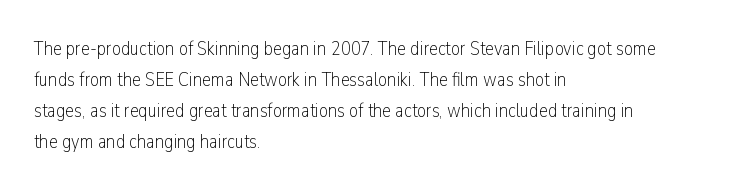
The image shows 20 px text type, upright; set left-aligned, normal line spacing (1.55x), normal letter spacing, not underlined.
